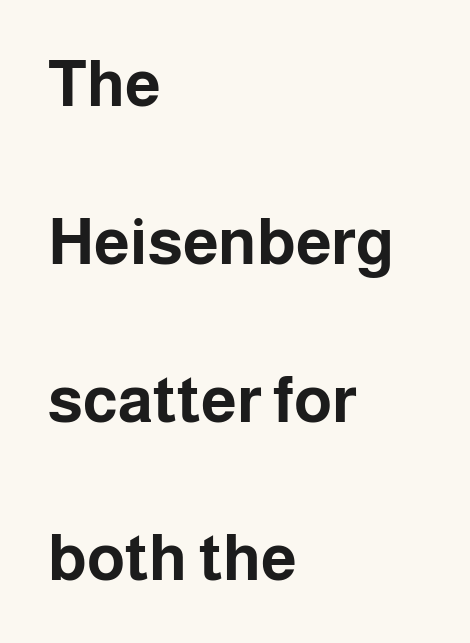
The image shows 64 px bold sans-serif type, upright; set left-aligned, loose line spacing (2.47x), normal letter spacing, not underlined; low stroke contrast and a medium x-height.
